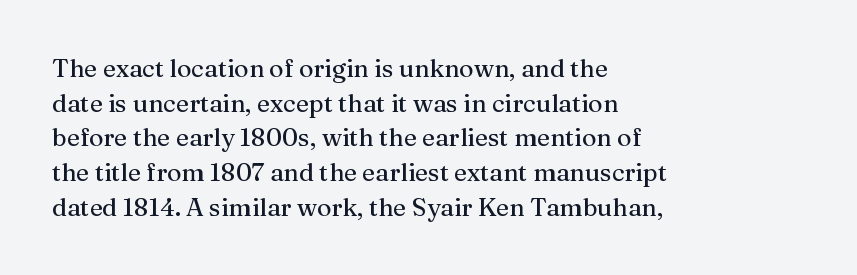
The image shows 25 px text type, upright; set left-aligned, normal line spacing (1.39x), normal letter spacing, not underlined.
